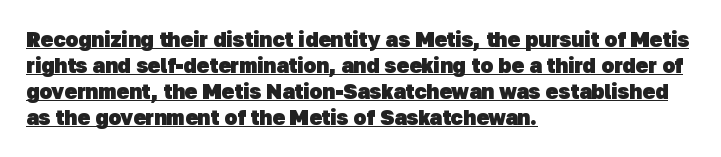
{"bold": "yes", "underline": "yes", "align": "left", "line_spacing_ratio": 1.24, "letter_spacing": "normal", "letter_spacing_em": 0.0, "glyph_px": 21}
